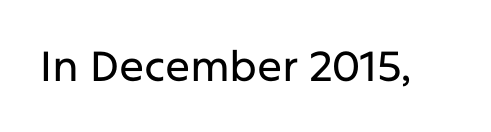
The image shows 42 px sans-serif type, upright; set normal letter spacing, not underlined; low stroke contrast and a medium x-height.
